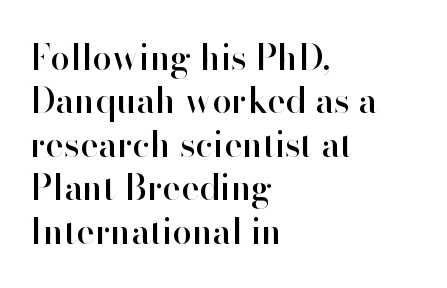
The image shows 35 px sans-serif type, upright; set left-aligned, line spacing 1.24x, normal letter spacing, not underlined; high stroke contrast and a small x-height.
